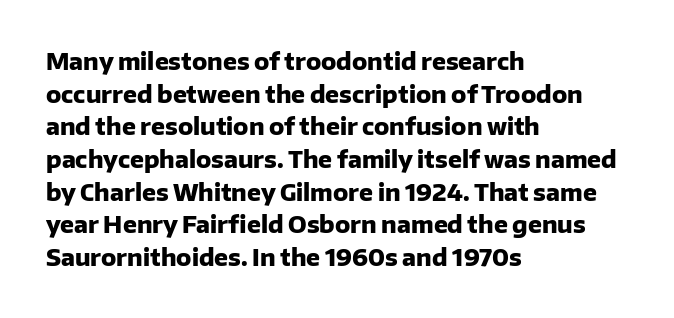
{"italic": "no", "bold": "yes", "underline": "no", "align": "left", "line_spacing": "normal", "line_spacing_ratio": 1.42, "letter_spacing": "normal", "letter_spacing_em": 0.0, "glyph_px": 23}
